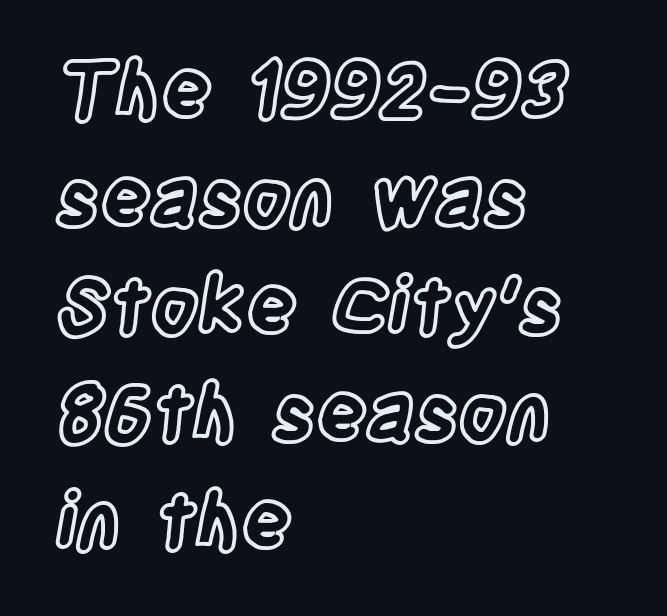
Q: Is the text italic (slanted)? A: Yes.
Q: Is the text underlined? A: No.
Q: How is the paragraph aligned? A: Left-aligned.
Q: Is the spacing between letters normal or unusually wide? A: Normal.
Q: Is the spacing between lines tight, normal or loose? A: Normal.
Q: Width (condensed, normal, or wide)? A: Condensed.
Q: x-height? A: Large.
Q: Monospaced? A: No.
